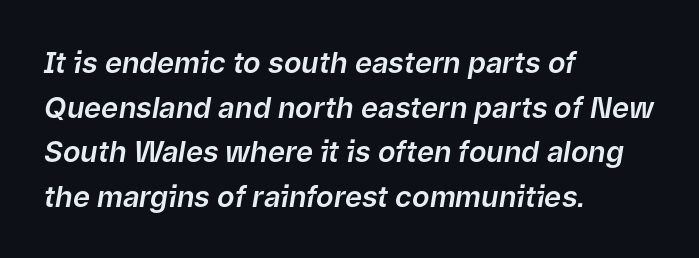
Q: Is the text italic (slanted)? A: Yes, it leans right by about 9 degrees.
Q: Is the text underlined? A: No.
Q: How is the paragraph aligned? A: Left-aligned.
Q: Is the spacing between letters normal or unusually wide? A: Normal.
Q: Is the spacing between lines tight, normal or loose? A: Normal.
Q: Width (condensed, normal, or wide)? A: Normal.
Q: Stroke contrast? A: Low.
Q: x-height? A: Medium.
Q: Monospaced? A: No.
